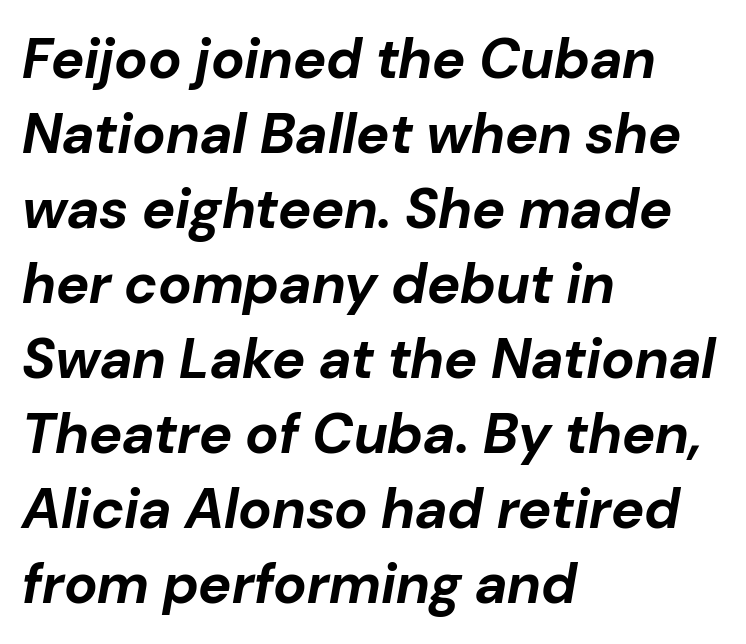
{"italic": "yes", "lean": "right", "slant_degrees": 10, "bold": "yes", "weight": "bold", "width": "normal", "stroke_contrast": "low", "x_height": "medium", "monospaced": "no", "underline": "no", "align": "left", "line_spacing": "normal", "line_spacing_ratio": 1.34, "letter_spacing": "normal", "letter_spacing_em": 0.0, "glyph_px": 56}
